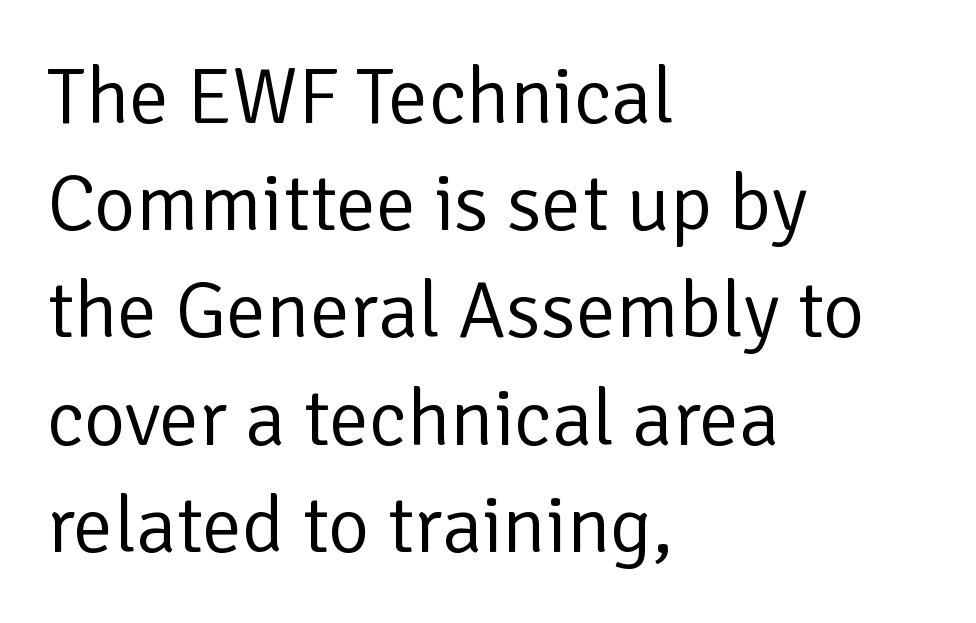
The space between consecutive lines is moderate. Line beginnings align vertically; line endings do not. Each letter keeps its own natural width here, so spacing adapts to shape. This is the regular roman posture of the typeface. Type style note: lacks serifs. No extra tracking has been applied to these lines.
